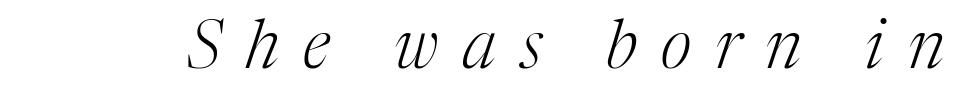
Q: Is the text bold? A: No.
Q: Is the text italic (slanted)? A: Yes, it leans right by about 17 degrees.
Q: Is the typeface a serif or a sans-serif typeface? A: Serif.
Q: Is the text underlined? A: No.
Q: Is the spacing between letters normal or unusually wide? A: Unusually wide.
Q: Width (condensed, normal, or wide)? A: Normal.
Q: Stroke contrast? A: Medium.
Q: x-height? A: Medium.
Q: Monospaced? A: No.
